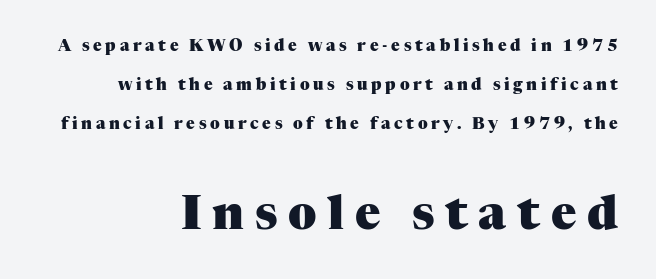
Q: Is the text bold? A: Yes.
Q: Is the text italic (slanted)? A: No, it is upright.
Q: Is the typeface a serif or a sans-serif typeface? A: Serif.
Q: Is the text underlined? A: No.
Q: How is the paragraph aligned? A: Right-aligned.
Q: Is the spacing between letters normal or unusually wide? A: Unusually wide.
Q: Is the spacing between lines tight, normal or loose? A: Loose.
Q: Which block of text is set in a larger size, the first (top) or the second (bottom)? A: The second (bottom) one.
Q: Width (condensed, normal, or wide)? A: Normal.
Q: Stroke contrast? A: Medium.
Q: x-height? A: Medium.
Q: Monospaced? A: No.
